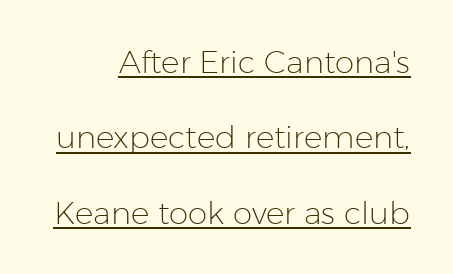
A typographer would call this underscored text. Each letter keeps its own natural width here, so spacing adapts to shape. Line ends are locked; line starts wander. You can tell it's not italic because the verticals are truly vertical.
